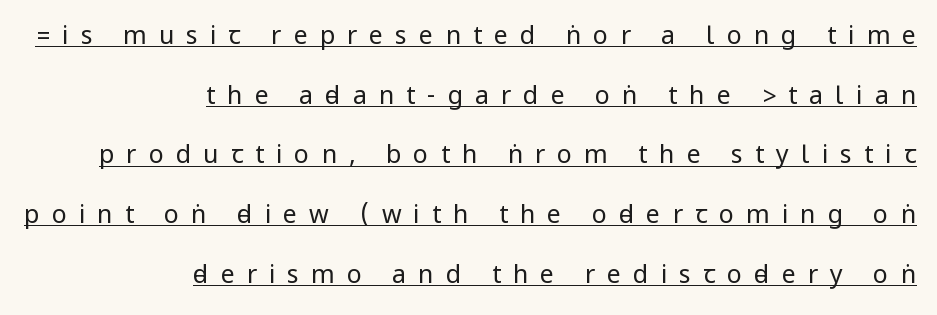
{"italic": "no", "bold": "no", "underline": "yes", "align": "right", "line_spacing": "loose", "line_spacing_ratio": 2.39, "letter_spacing": "wide", "letter_spacing_em": 0.48, "glyph_px": 25}
